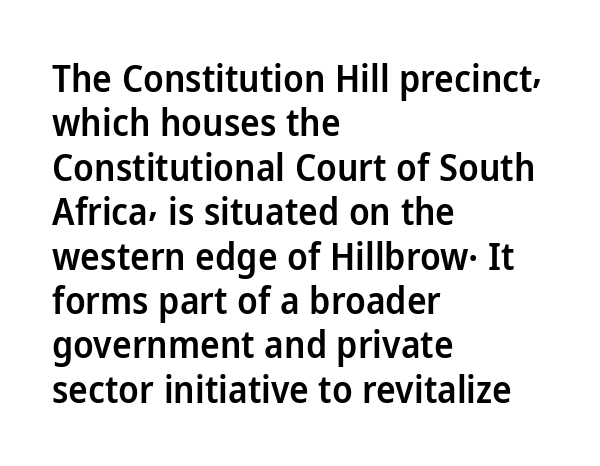
Q: Is the text bold? A: Semi-bold.
Q: Is the text italic (slanted)? A: No, it is upright.
Q: Is the typeface a serif or a sans-serif typeface? A: Sans-serif.
Q: Is the text underlined? A: No.
Q: How is the paragraph aligned? A: Left-aligned.
Q: Is the spacing between letters normal or unusually wide? A: Normal.
Q: Width (condensed, normal, or wide)? A: Normal.
Q: Stroke contrast? A: Low.
Q: x-height? A: Medium.
Q: Monospaced? A: No.
